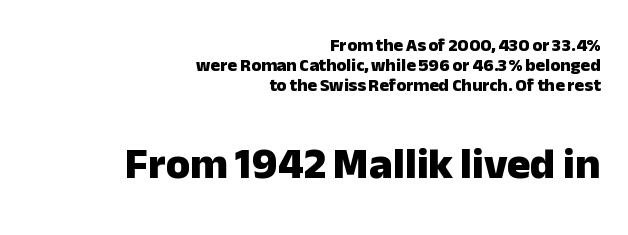
Vertical strokes here are truly vertical. Tracking here is standard; glyphs follow each other at the usual distance. Typographic density is high because the face is bold. The rendering uses natural spacing where letterforms have individual widths. Descender tails drop into unmarked territory. Summary of vertical rhythm: compact, with narrow interline spacing.
